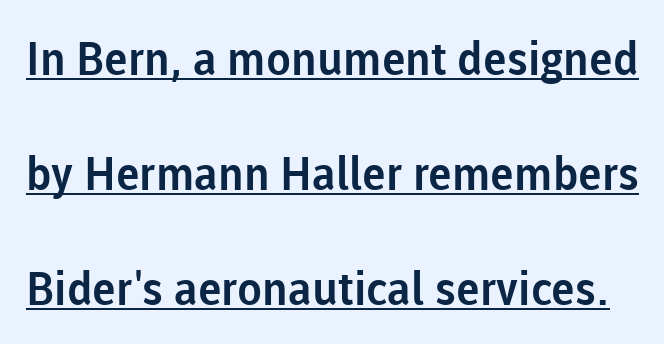
{"serif": "no", "italic": "no", "width": "normal", "stroke_contrast": "low", "x_height": "medium", "monospaced": "no", "underline": "yes", "line_spacing": "loose", "line_spacing_ratio": 2.5, "letter_spacing": "normal", "letter_spacing_em": 0.0, "glyph_px": 46}
